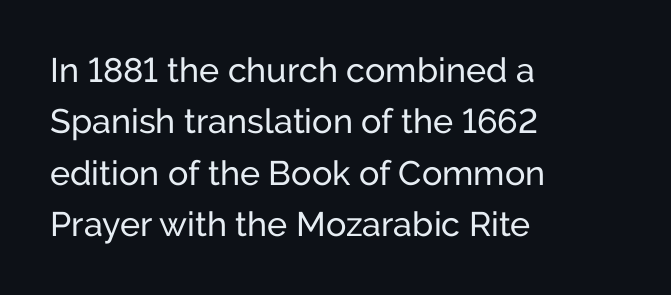
{"serif": "no", "italic": "no", "bold": "no", "weight": "regular", "width": "normal", "stroke_contrast": "low", "x_height": "medium", "monospaced": "no", "underline": "no", "align": "left", "line_spacing": "normal", "line_spacing_ratio": 1.51, "letter_spacing": "normal", "letter_spacing_em": 0.0, "glyph_px": 34}
